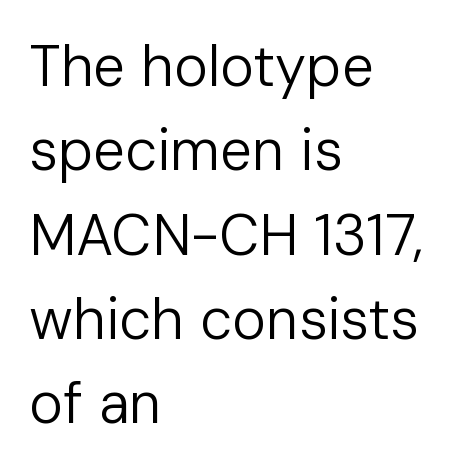
{"serif": "no", "italic": "no", "bold": "no", "weight": "regular", "width": "normal", "stroke_contrast": "low", "x_height": "medium", "monospaced": "no", "underline": "no", "align": "left", "line_spacing": "normal", "line_spacing_ratio": 1.48, "letter_spacing": "normal", "letter_spacing_em": 0.0, "glyph_px": 57}
